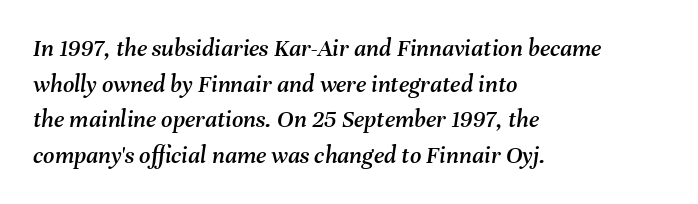
The image shows 25 px text type, italic (leaning right); set left-aligned, normal line spacing (1.43x), normal letter spacing, not underlined.
